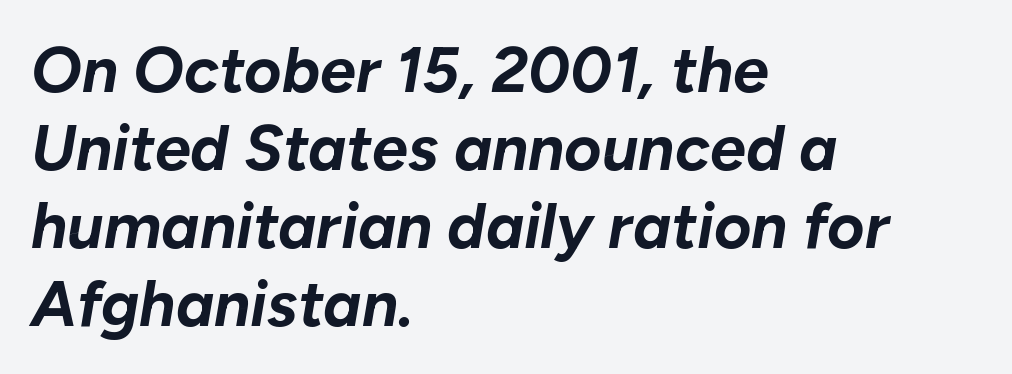
Q: Is the text bold? A: Yes.
Q: Is the text italic (slanted)? A: Yes, it leans right by about 10 degrees.
Q: Is the text underlined? A: No.
Q: How is the paragraph aligned? A: Left-aligned.
Q: Is the spacing between letters normal or unusually wide? A: Normal.
Q: Width (condensed, normal, or wide)? A: Normal.
Q: Stroke contrast? A: Low.
Q: x-height? A: Medium.
Q: Monospaced? A: No.
